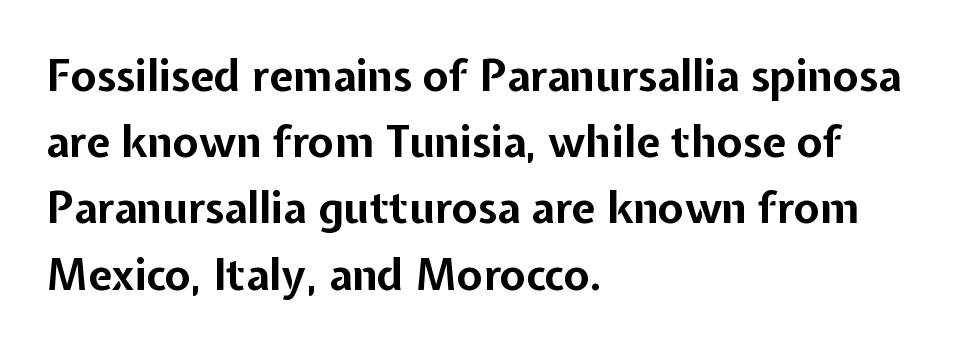
Q: Is the text bold? A: Yes.
Q: Is the text italic (slanted)? A: No, it is upright.
Q: Is the typeface a serif or a sans-serif typeface? A: Sans-serif.
Q: Is the text underlined? A: No.
Q: How is the paragraph aligned? A: Left-aligned.
Q: Is the spacing between letters normal or unusually wide? A: Normal.
Q: Is the spacing between lines tight, normal or loose? A: Normal.
Q: Width (condensed, normal, or wide)? A: Normal.
Q: Stroke contrast? A: Low.
Q: x-height? A: Medium.
Q: Monospaced? A: No.
